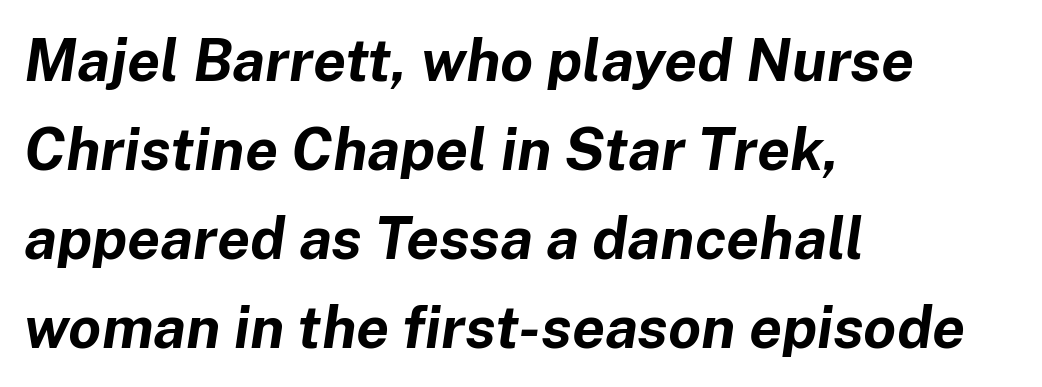
{"italic": "yes", "lean": "right", "slant_degrees": 8, "bold": "yes", "weight": "bold", "width": "normal", "stroke_contrast": "low", "x_height": "medium", "monospaced": "no", "underline": "no", "align": "left", "line_spacing": "normal", "line_spacing_ratio": 1.51, "letter_spacing": "normal", "letter_spacing_em": 0.0, "glyph_px": 59}
